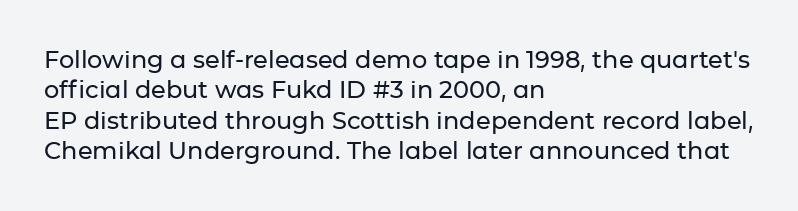
Q: Is the text italic (slanted)? A: No, it is upright.
Q: Is the text underlined? A: No.
Q: How is the paragraph aligned? A: Left-aligned.
Q: Is the spacing between letters normal or unusually wide? A: Normal.
Q: Is the spacing between lines tight, normal or loose? A: Normal.
